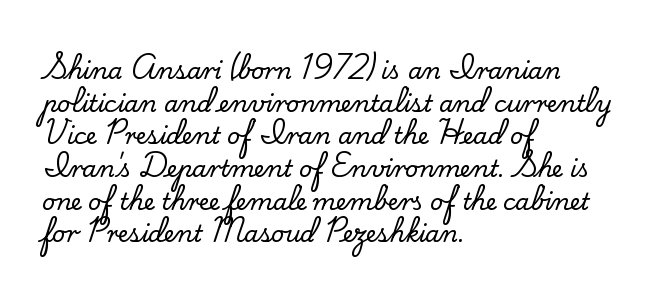
All the whitespace from short lines collects on the right. Standard letterfit; no display-style spreading of the glyphs. The area under the type is left untouched. If you measured baseline to baseline, you'd find a middling distance.
